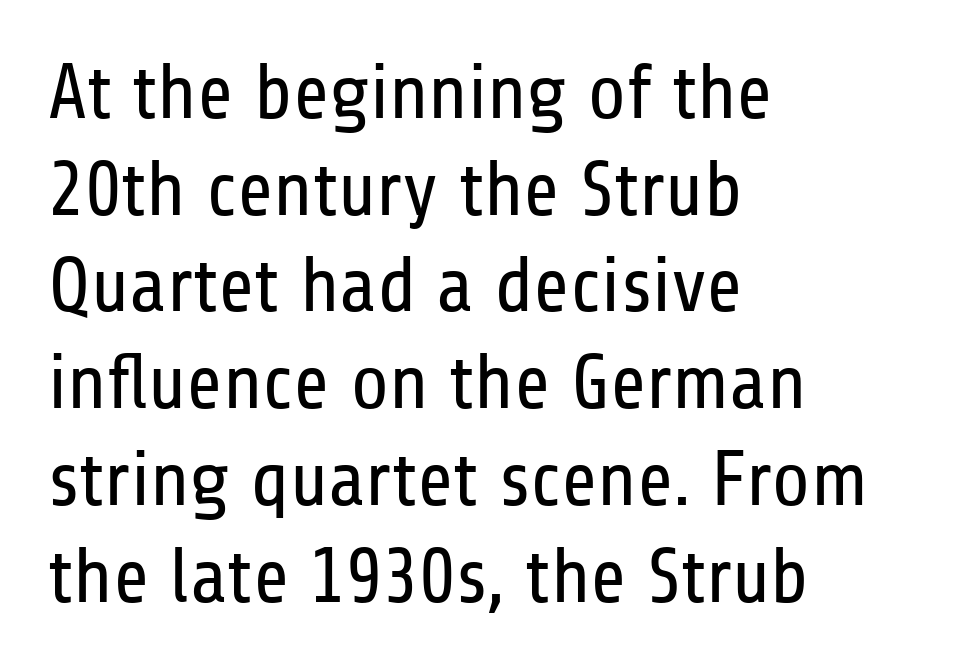
The image shows 78 px regular-weight, condensed sans-serif type, upright; set left-aligned, line spacing 1.24x, normal letter spacing, not underlined; low stroke contrast and a medium x-height.
